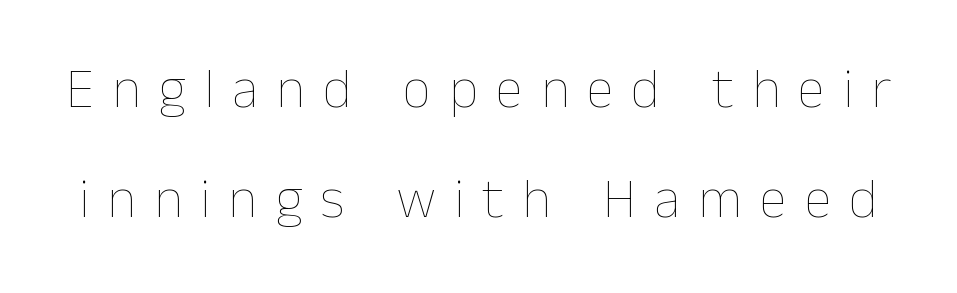
The image shows 56 px thin type, upright; set loose line spacing (1.96x), unusually wide letter spacing (+0.32 em), not underlined; low stroke contrast and a medium x-height.
